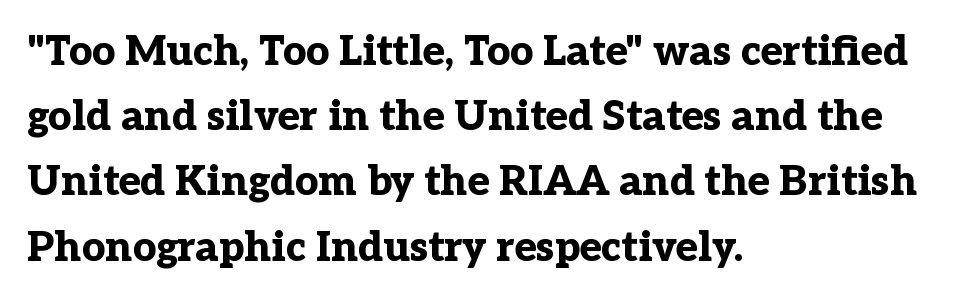
{"serif": "yes", "italic": "no", "bold": "yes", "weight": "bold", "width": "normal", "stroke_contrast": "low", "x_height": "medium", "monospaced": "no", "underline": "no", "align": "left", "line_spacing": "normal", "line_spacing_ratio": 1.59, "letter_spacing": "normal", "letter_spacing_em": 0.0, "glyph_px": 41}
